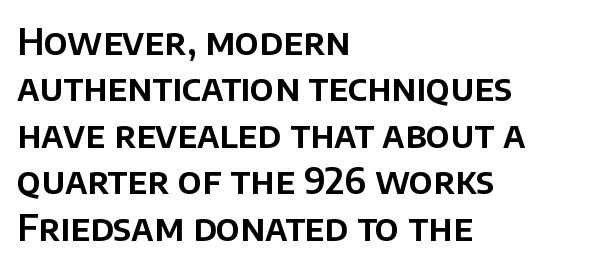
The image shows 36 px sans-serif type, upright; set left-aligned, normal line spacing (1.29x), normal letter spacing, not underlined; low stroke contrast and a large x-height.
